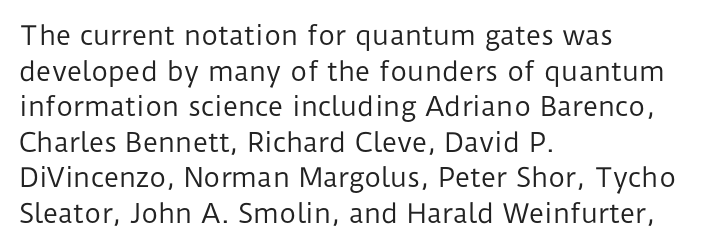
{"italic": "no", "bold": "no", "underline": "no", "align": "left", "line_spacing": "normal", "line_spacing_ratio": 1.37, "letter_spacing": "normal", "letter_spacing_em": 0.0, "glyph_px": 26}
